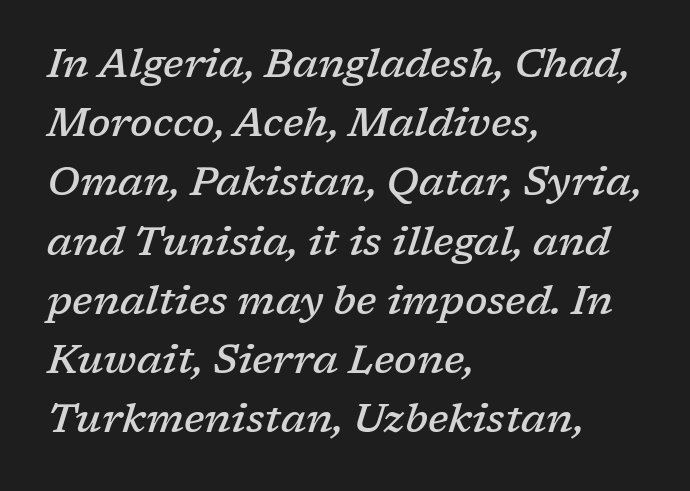
Slant detected: the letters are inclined. Spacing between characters is what you'd get straight out of the box. The rendering uses natural spacing where letterforms have individual widths. In terms of leading, this rendering sits right in the middle. The lines are quadded left. The typeface chosen for these lines features serifs.
